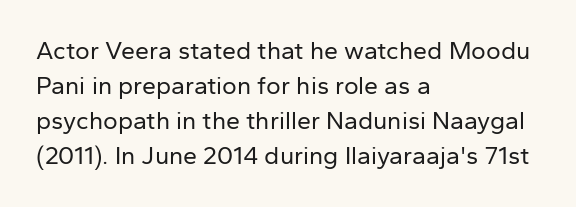
{"italic": "no", "bold": "no", "underline": "no", "align": "left", "line_spacing": "normal", "line_spacing_ratio": 1.4, "letter_spacing": "normal", "letter_spacing_em": 0.0, "glyph_px": 25}
